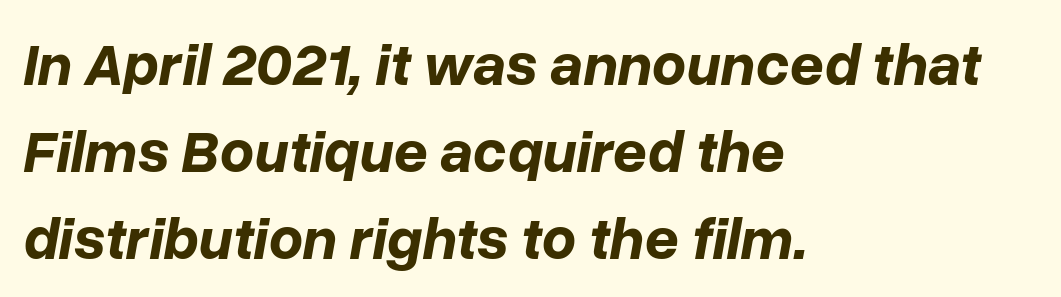
{"italic": "yes", "lean": "right", "slant_degrees": 10, "bold": "yes", "weight": "bold", "width": "normal", "stroke_contrast": "low", "x_height": "medium", "monospaced": "no", "underline": "no", "align": "left", "line_spacing": "normal", "line_spacing_ratio": 1.45, "letter_spacing": "normal", "letter_spacing_em": 0.0, "glyph_px": 60}
